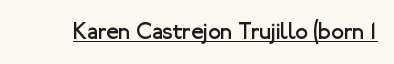
{"italic": "no", "bold": "no", "underline": "yes", "letter_spacing": "normal", "letter_spacing_em": 0.0, "glyph_px": 23}
